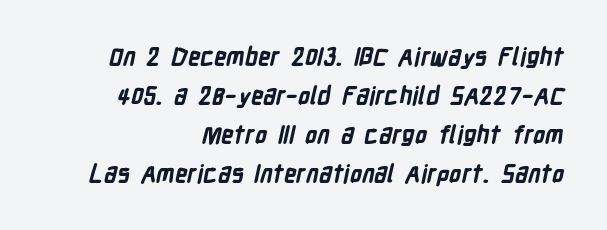
Inter-character spacing is left at the font's built-in metrics. This sample keeps an unexceptional amount of space between lines. Notice how thick the strokes are: this is what a full bold looks like. Teacher's note: observe the even right margin — that is flush-right alignment. Beneath every word, the page is bare.
